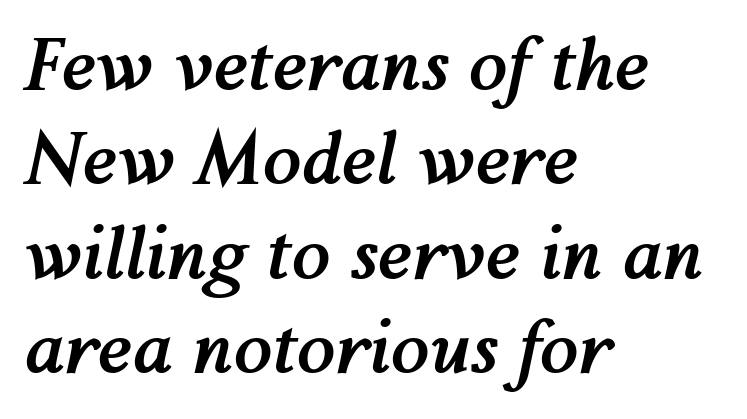
{"italic": "yes", "lean": "right", "slant_degrees": 12, "bold": "yes", "weight": "semibold", "width": "normal", "stroke_contrast": "medium", "x_height": "medium", "monospaced": "no", "underline": "no", "align": "left", "line_spacing": "normal", "line_spacing_ratio": 1.35, "letter_spacing": "normal", "letter_spacing_em": 0.0, "glyph_px": 70}
